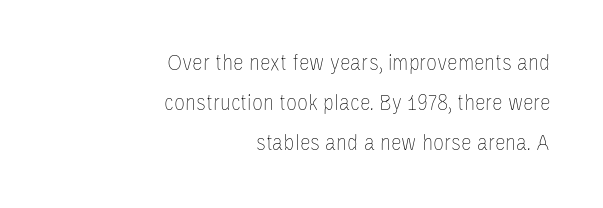
Q: Is the text bold? A: No.
Q: Is the text italic (slanted)? A: No, it is upright.
Q: Is the text underlined? A: No.
Q: How is the paragraph aligned? A: Right-aligned.
Q: Is the spacing between letters normal or unusually wide? A: Normal.
Q: Is the spacing between lines tight, normal or loose? A: Normal.
